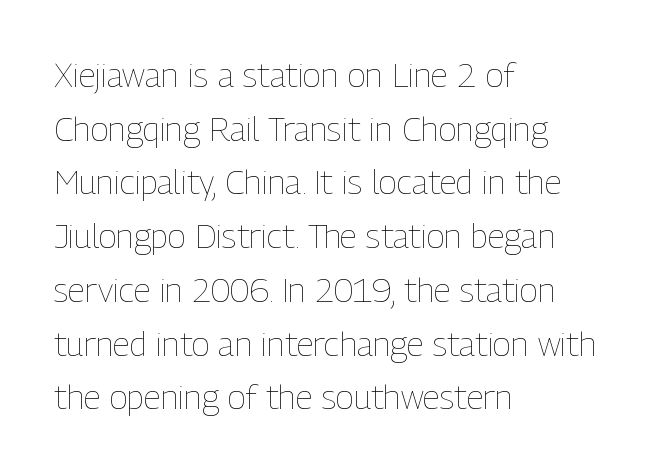
Q: Is the text bold? A: No.
Q: Is the text italic (slanted)? A: No, it is upright.
Q: Is the text underlined? A: No.
Q: How is the paragraph aligned? A: Left-aligned.
Q: Is the spacing between letters normal or unusually wide? A: Normal.
Q: Is the spacing between lines tight, normal or loose? A: Normal.
Q: Width (condensed, normal, or wide)? A: Condensed.
Q: Stroke contrast? A: Low.
Q: x-height? A: Medium.
Q: Monospaced? A: No.
